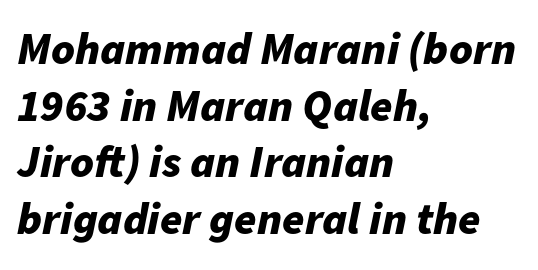
The image shows 45 px bold type, italic (leaning right); set left-aligned, normal line spacing (1.26x), normal letter spacing, not underlined; low stroke contrast and a medium x-height.
